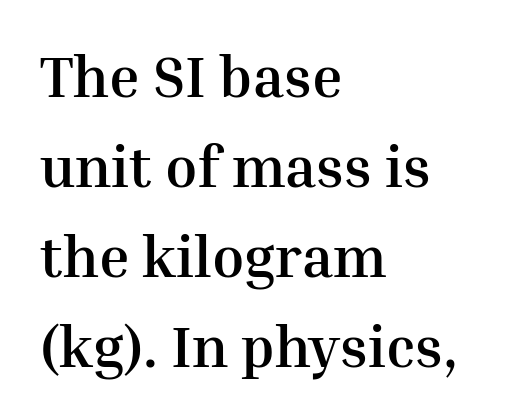
Q: Is the text bold? A: Yes.
Q: Is the text italic (slanted)? A: No, it is upright.
Q: Is the typeface a serif or a sans-serif typeface? A: Serif.
Q: Is the text underlined? A: No.
Q: How is the paragraph aligned? A: Left-aligned.
Q: Is the spacing between letters normal or unusually wide? A: Normal.
Q: Is the spacing between lines tight, normal or loose? A: Normal.
Q: Width (condensed, normal, or wide)? A: Normal.
Q: Stroke contrast? A: Medium.
Q: x-height? A: Medium.
Q: Monospaced? A: No.
